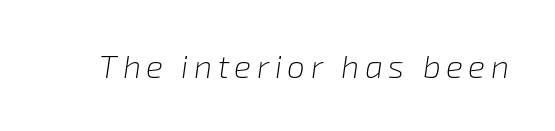
Q: Is the text bold? A: No.
Q: Is the text italic (slanted)? A: Yes, it leans right by about 8 degrees.
Q: Is the text underlined? A: No.
Q: Width (condensed, normal, or wide)? A: Normal.
Q: Stroke contrast? A: Low.
Q: x-height? A: Medium.
Q: Monospaced? A: No.
